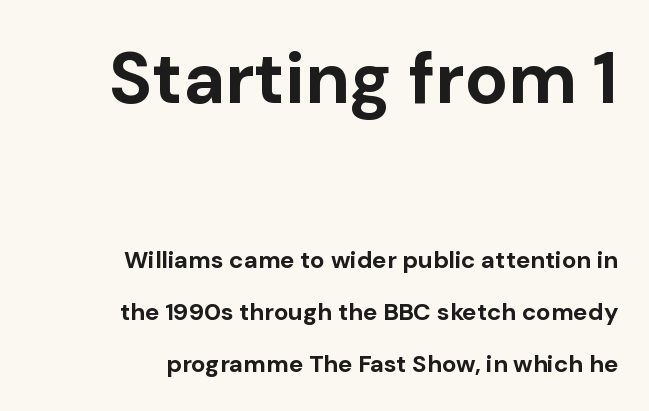
{"serif": "no", "italic": "no", "bold": "yes", "weight": "bold", "width": "normal", "stroke_contrast": "low", "x_height": "medium", "monospaced": "no", "underline": "no", "align": "right", "line_spacing": "loose", "line_spacing_ratio": 2.16, "letter_spacing": "normal", "letter_spacing_em": 0.0, "larger_block": "first", "size_ratio": 3.0, "glyph_px": 72}
